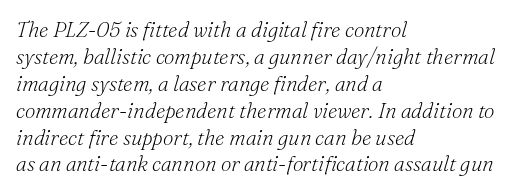
Q: Is the text bold? A: No.
Q: Is the text italic (slanted)? A: Yes, it leans right by about 16 degrees.
Q: Is the text underlined? A: No.
Q: How is the paragraph aligned? A: Left-aligned.
Q: Is the spacing between letters normal or unusually wide? A: Normal.
Q: Is the spacing between lines tight, normal or loose? A: Normal.
